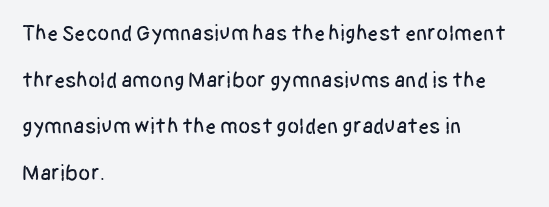
The image shows 22 px text type, upright; set left-aligned, loose line spacing (2.12x), normal letter spacing, not underlined.
